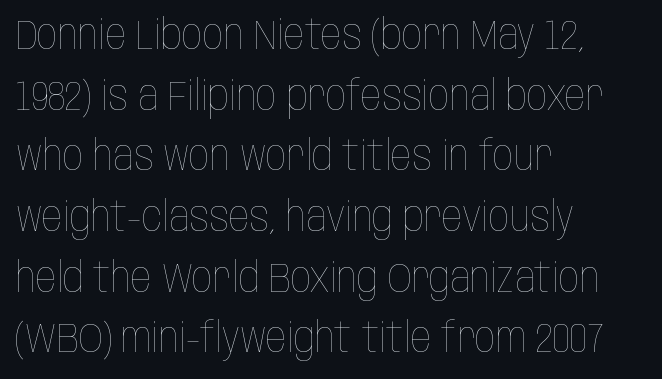
Q: Is the text bold? A: No.
Q: Is the text italic (slanted)? A: No, it is upright.
Q: Is the text underlined? A: No.
Q: How is the paragraph aligned? A: Left-aligned.
Q: Is the spacing between letters normal or unusually wide? A: Normal.
Q: Is the spacing between lines tight, normal or loose? A: Normal.
Q: Width (condensed, normal, or wide)? A: Condensed.
Q: Stroke contrast? A: Low.
Q: x-height? A: Large.
Q: Monospaced? A: No.
